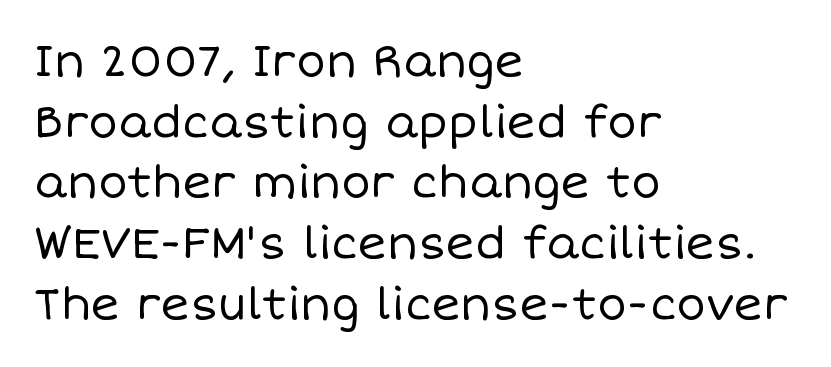
Q: Is the text bold? A: No.
Q: Is the text italic (slanted)? A: No, it is upright.
Q: Is the text underlined? A: No.
Q: How is the paragraph aligned? A: Left-aligned.
Q: Is the spacing between letters normal or unusually wide? A: Normal.
Q: Is the spacing between lines tight, normal or loose? A: Normal.
Q: Width (condensed, normal, or wide)? A: Normal.
Q: Stroke contrast? A: Low.
Q: x-height? A: Large.
Q: Monospaced? A: No.
